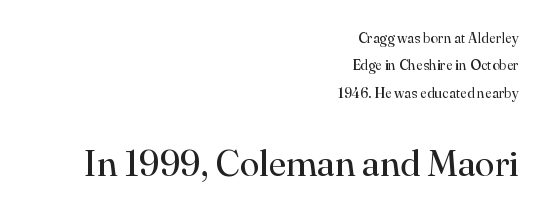
{"serif": "yes", "italic": "no", "bold": "no", "weight": "regular", "width": "normal", "stroke_contrast": "high", "x_height": "small", "monospaced": "no", "underline": "no", "align": "right", "line_spacing": "loose", "line_spacing_ratio": 1.96, "letter_spacing": "normal", "letter_spacing_em": 0.0, "larger_block": "second", "size_ratio": 2.57, "glyph_px": 36}
